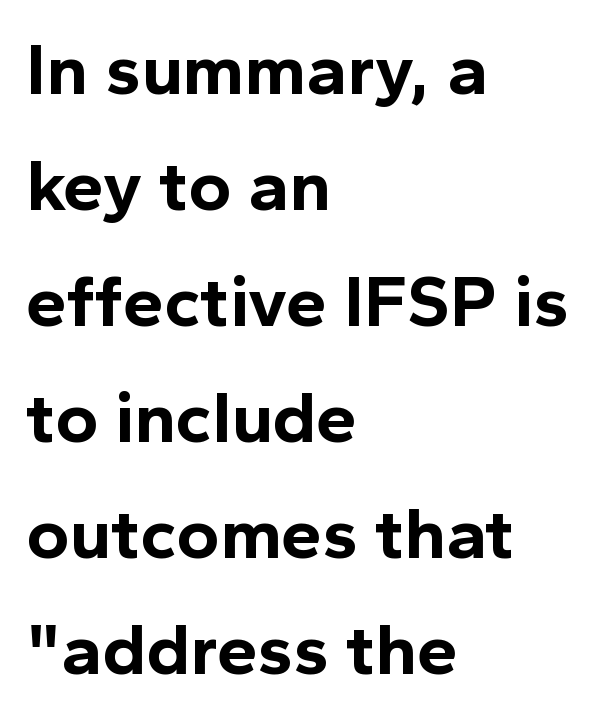
The image shows 73 px bold sans-serif type, upright; set left-aligned, normal line spacing (1.59x), normal letter spacing, not underlined; a medium x-height.
